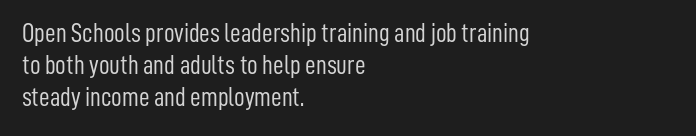
Q: Is the text bold? A: No.
Q: Is the text italic (slanted)? A: No, it is upright.
Q: Is the text underlined? A: No.
Q: How is the paragraph aligned? A: Left-aligned.
Q: Is the spacing between letters normal or unusually wide? A: Normal.
